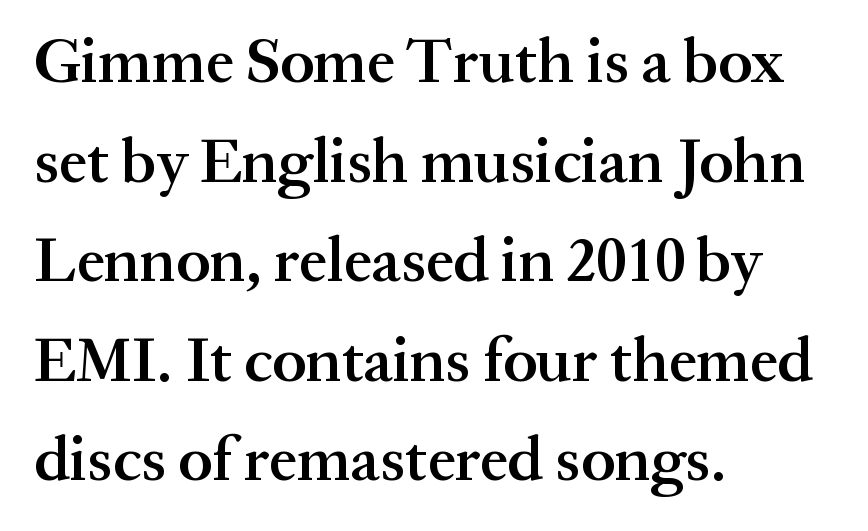
The image shows 63 px semibold serif type, upright; set left-aligned, normal line spacing (1.58x), normal letter spacing, not underlined; medium stroke contrast and a medium x-height.
